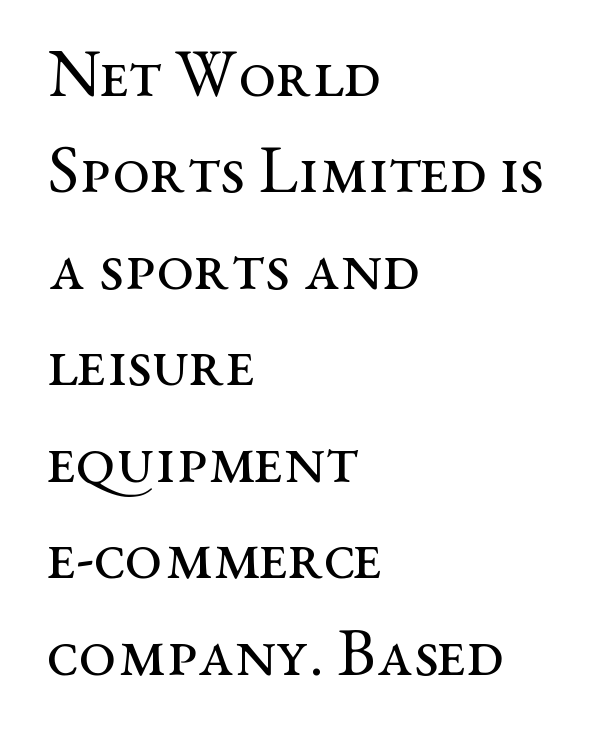
Compared with typical paragraphs, the rows here are spaced about the same. The baseline area is clear. Does the copy run flush right? No — it runs flush left. The font's upright variant was chosen for this text. This sample uses a serif face. Looks like regular typesetting: each glyph gets only the width it needs.
